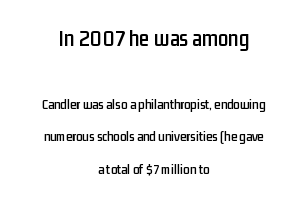
The face used here is rendered with its standard letterfit. Anything drawn beneath the words? Only blank space. The lines in this sample share a center point and differ in where they start and stop. These lines stand farther apart than default settings would place them.
